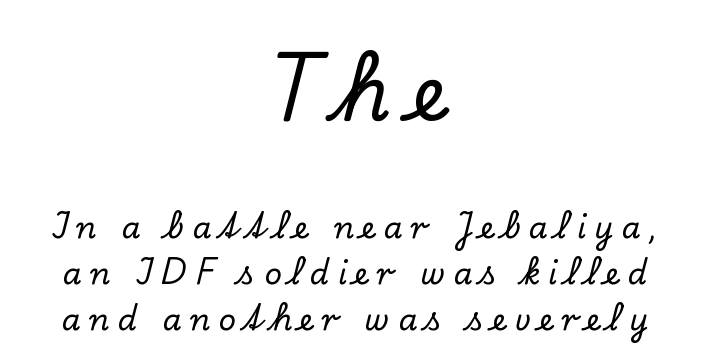
The passage shown is typed in a proportional face where columns would drift. Little horizontal feet cap the strokes, marking this as serif type. Leading matches the norm, producing a regular column.
